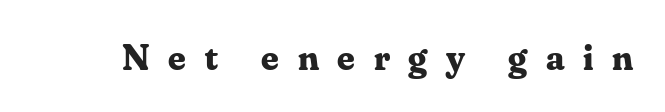
{"serif": "yes", "italic": "no", "bold": "yes", "weight": "bold", "width": "normal", "stroke_contrast": "medium", "x_height": "small", "monospaced": "no", "underline": "no", "letter_spacing": "wide", "letter_spacing_em": 0.49, "glyph_px": 38}
